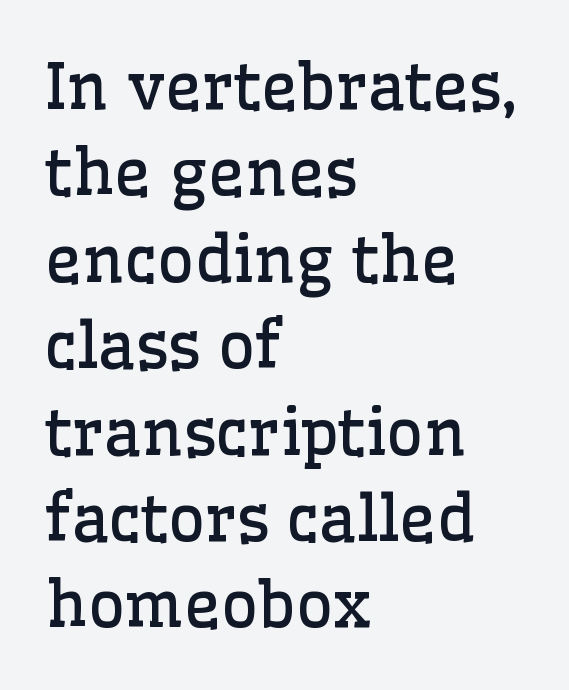
Little horizontal feet cap the strokes, marking this as serif type. A normal amount of white space separates one row of letters from the next. The strokes are not fattened; the text isn't bold. Glance below the letters and you will spot only blank space.
